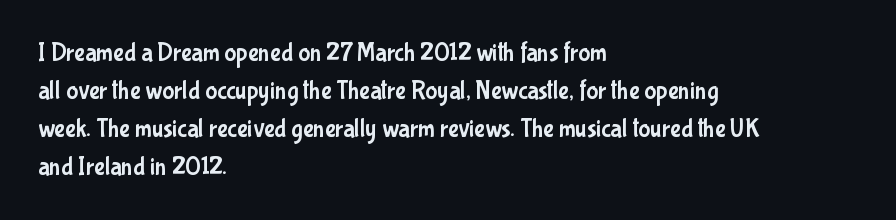
Q: Is the text italic (slanted)? A: No, it is upright.
Q: Is the text underlined? A: No.
Q: How is the paragraph aligned? A: Left-aligned.
Q: Is the spacing between letters normal or unusually wide? A: Normal.
Q: Is the spacing between lines tight, normal or loose? A: Normal.
